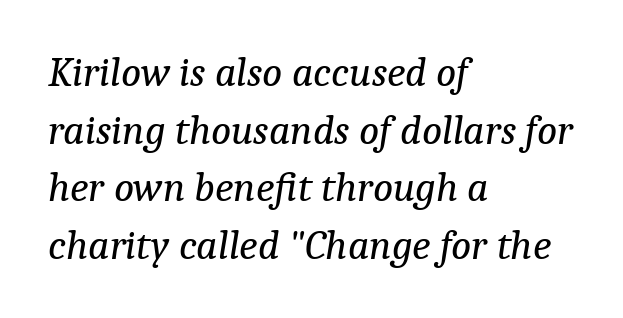
The space directly below the letters is spotless. The tracking reads as untouched default to a designer's eye. Regular leading. The text carries the slant typical of an italic or oblique font. The face used here is proportionally spaced, like ordinary book or web type.
